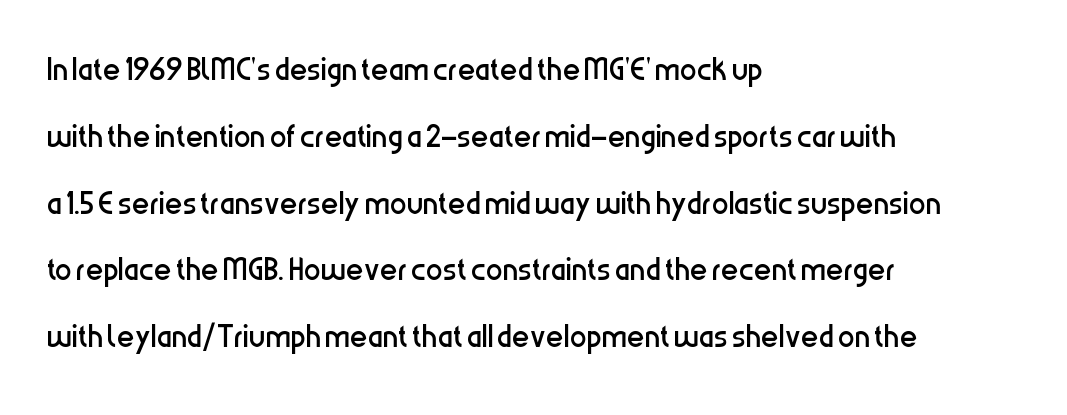
The letters carry no serifs — their stems end cleanly without finishing strokes. Teacher's note: observe the even left margin — that is flush-left alignment. How would I describe the line gaps? Plain and ordinary. Descender tails drop into unmarked territory. The tracking reads as untouched default to a designer's eye. These lines are rendered in a variable-pitch font.
